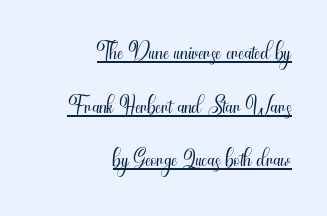
{"serif": "no", "bold": "no", "weight": "light", "width": "condensed", "stroke_contrast": "medium", "x_height": "small", "monospaced": "no", "underline": "yes", "align": "right", "line_spacing": "normal", "line_spacing_ratio": 1.53, "letter_spacing": "normal", "letter_spacing_em": 0.0, "glyph_px": 35}
